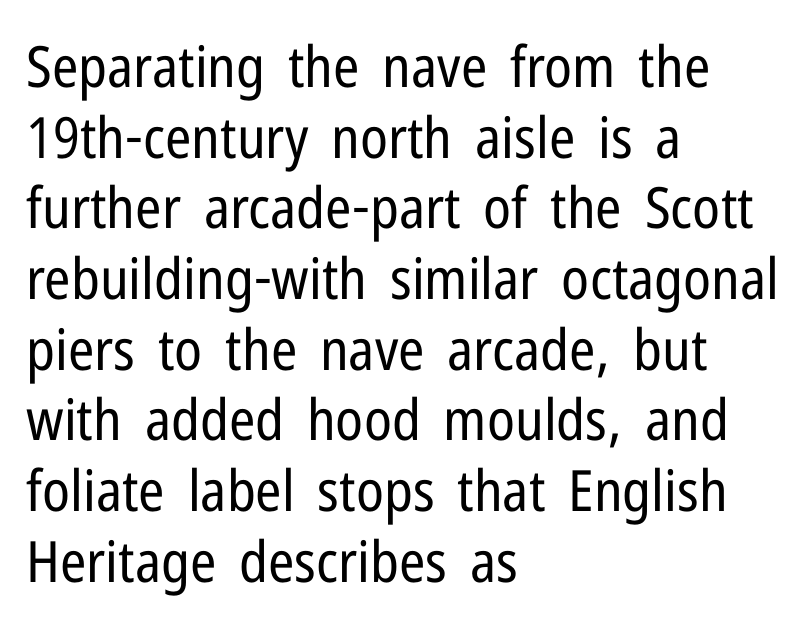
{"serif": "no", "italic": "no", "bold": "no", "weight": "regular", "width": "condensed", "stroke_contrast": "low", "x_height": "medium", "monospaced": "no", "underline": "no", "align": "left", "line_spacing_ratio": 1.24, "letter_spacing": "normal", "letter_spacing_em": 0.0, "glyph_px": 57}
